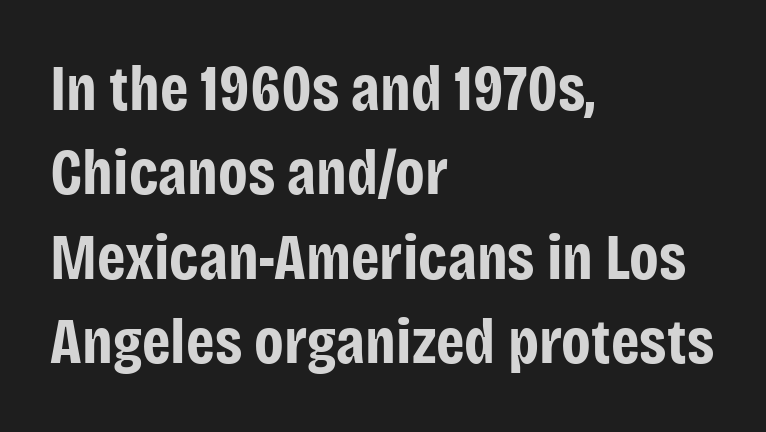
Q: Is the text bold? A: Yes.
Q: Is the text italic (slanted)? A: No, it is upright.
Q: Is the typeface a serif or a sans-serif typeface? A: Sans-serif.
Q: Is the text underlined? A: No.
Q: How is the paragraph aligned? A: Left-aligned.
Q: Is the spacing between letters normal or unusually wide? A: Normal.
Q: Is the spacing between lines tight, normal or loose? A: Normal.
Q: Width (condensed, normal, or wide)? A: Condensed.
Q: Stroke contrast? A: Low.
Q: x-height? A: Large.
Q: Monospaced? A: No.
